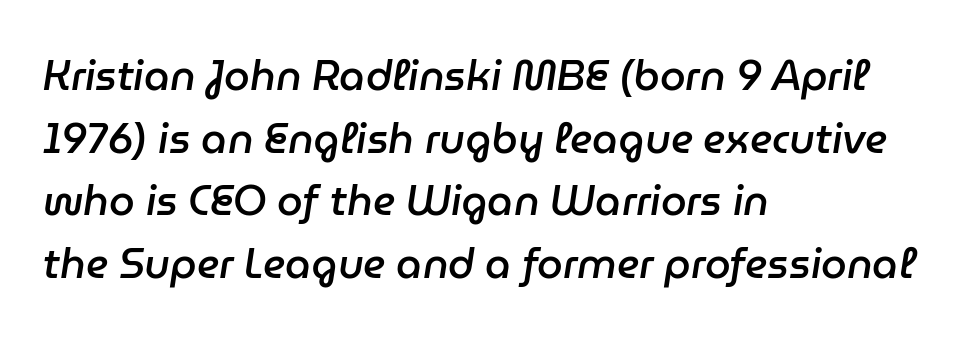
{"italic": "yes", "lean": "right", "slant_degrees": 9, "bold": "semi", "weight": "semibold", "width": "normal", "stroke_contrast": "low", "x_height": "medium", "monospaced": "no", "underline": "no", "align": "left", "line_spacing": "normal", "line_spacing_ratio": 1.53, "letter_spacing": "normal", "letter_spacing_em": 0.0, "glyph_px": 41}
